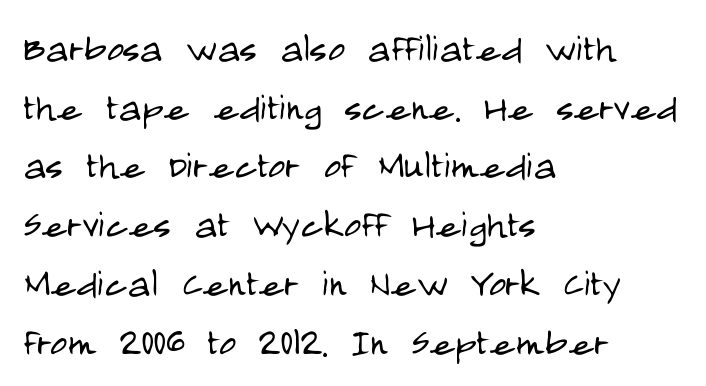
The image shows 47 px light, condensed sans-serif type, upright; set left-aligned, normal line spacing (1.25x), normal letter spacing, not underlined; low stroke contrast and a large x-height.
